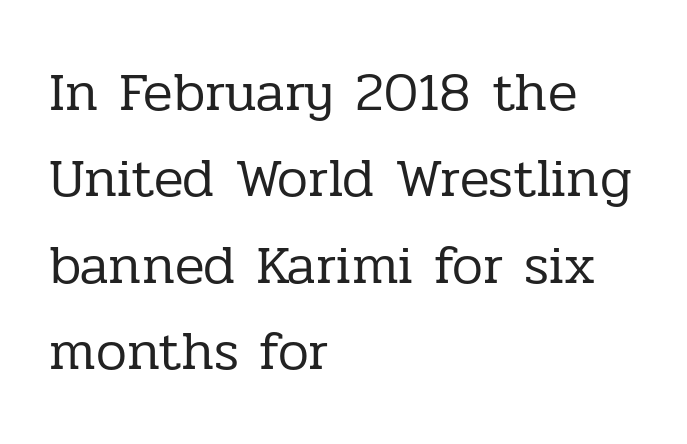
Where is the straight margin? On the left. A clean baseline with only descenders dipping below it. What stands out about the letter spacing? Nothing — it is the standard amount. Yep, those are serifs on the letters.
